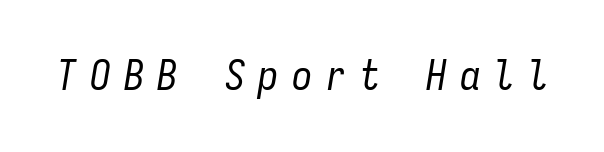
Q: Is the text bold? A: No.
Q: Is the text italic (slanted)? A: Yes, it leans right by about 9 degrees.
Q: Is the text underlined? A: No.
Q: Is the spacing between letters normal or unusually wide? A: Unusually wide.
Q: Width (condensed, normal, or wide)? A: Condensed.
Q: Stroke contrast? A: Low.
Q: x-height? A: Medium.
Q: Monospaced? A: Yes.
